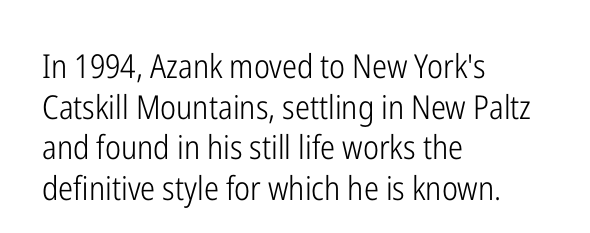
Unmarked baselines from the first word to the last. Every row of glyphs begins at an identical x-position on the left. Honestly, the letter spacing is just normal — you wouldn't notice it. Weight: in the light-to-regular range. Every stem runs plumb, perpendicular to the baseline.
